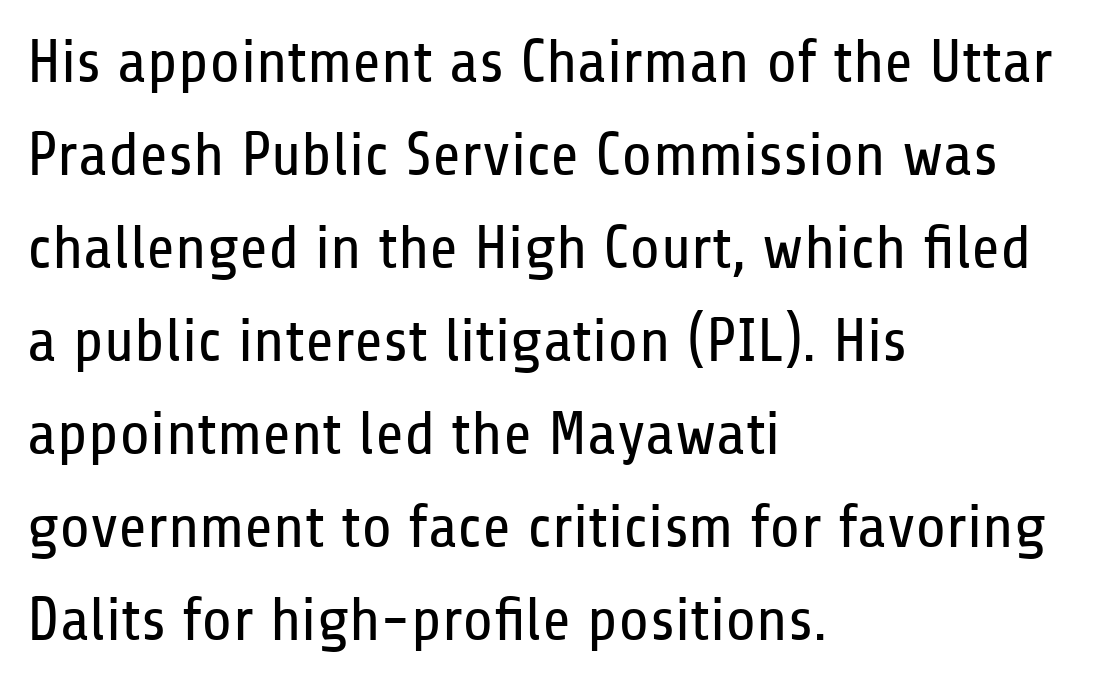
Q: Is the text bold? A: No.
Q: Is the text italic (slanted)? A: No, it is upright.
Q: Is the typeface a serif or a sans-serif typeface? A: Sans-serif.
Q: Is the text underlined? A: No.
Q: How is the paragraph aligned? A: Left-aligned.
Q: Is the spacing between letters normal or unusually wide? A: Normal.
Q: Is the spacing between lines tight, normal or loose? A: Normal.
Q: Width (condensed, normal, or wide)? A: Condensed.
Q: Stroke contrast? A: Low.
Q: x-height? A: Medium.
Q: Monospaced? A: No.
